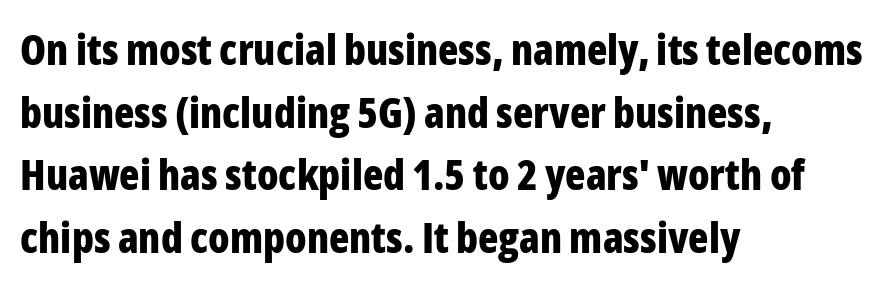
The image shows 42 px bold, condensed sans-serif type, upright; set left-aligned, normal line spacing (1.49x), normal letter spacing, not underlined; low stroke contrast and a medium x-height.
